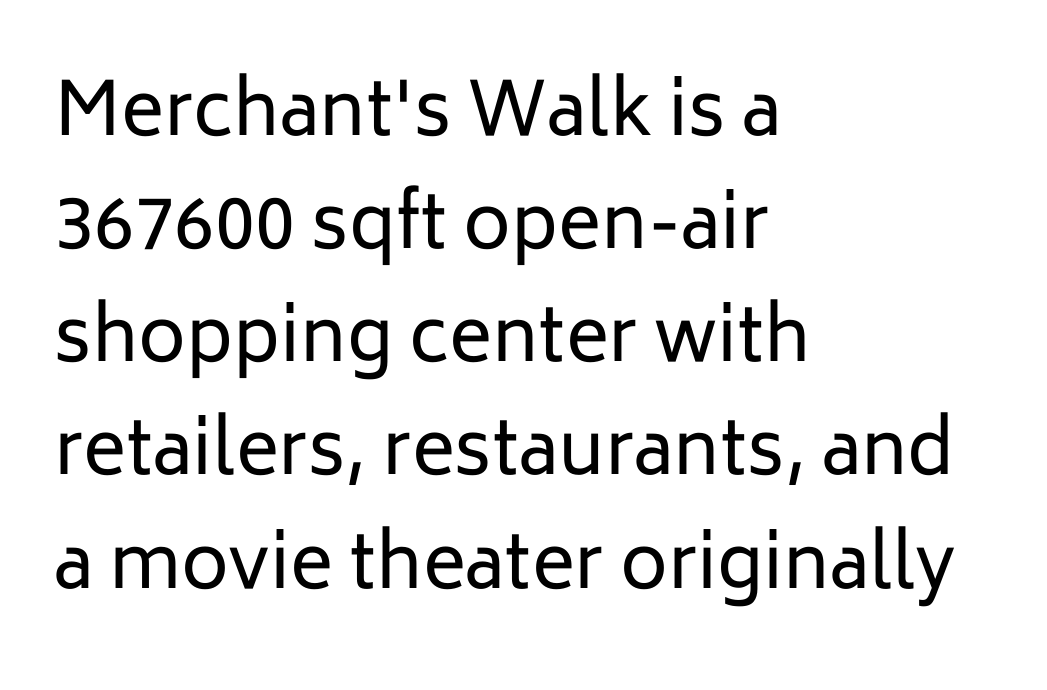
{"serif": "no", "italic": "no", "bold": "no", "weight": "regular", "width": "normal", "stroke_contrast": "low", "x_height": "medium", "monospaced": "no", "underline": "no", "align": "left", "line_spacing": "normal", "line_spacing_ratio": 1.55, "letter_spacing": "normal", "letter_spacing_em": 0.0, "glyph_px": 73}
